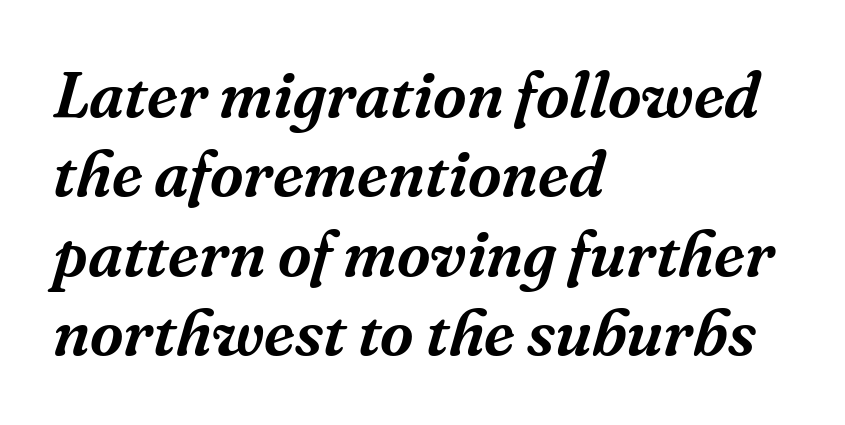
Q: Is the text italic (slanted)? A: Yes, it leans right by about 16 degrees.
Q: Is the typeface a serif or a sans-serif typeface? A: Serif.
Q: Is the text underlined? A: No.
Q: How is the paragraph aligned? A: Left-aligned.
Q: Is the spacing between letters normal or unusually wide? A: Normal.
Q: Width (condensed, normal, or wide)? A: Normal.
Q: Stroke contrast? A: Medium.
Q: x-height? A: Medium.
Q: Monospaced? A: No.
